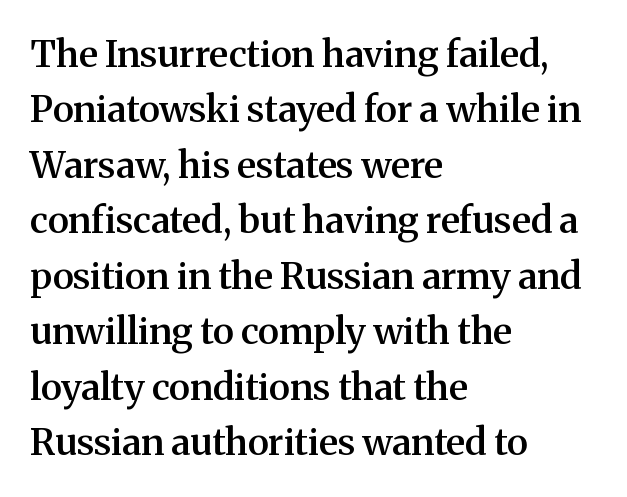
Q: Is the text bold? A: Semi-bold.
Q: Is the text italic (slanted)? A: No, it is upright.
Q: Is the typeface a serif or a sans-serif typeface? A: Serif.
Q: Is the text underlined? A: No.
Q: How is the paragraph aligned? A: Left-aligned.
Q: Is the spacing between letters normal or unusually wide? A: Normal.
Q: Is the spacing between lines tight, normal or loose? A: Normal.
Q: Width (condensed, normal, or wide)? A: Normal.
Q: Stroke contrast? A: Medium.
Q: x-height? A: Medium.
Q: Monospaced? A: No.
